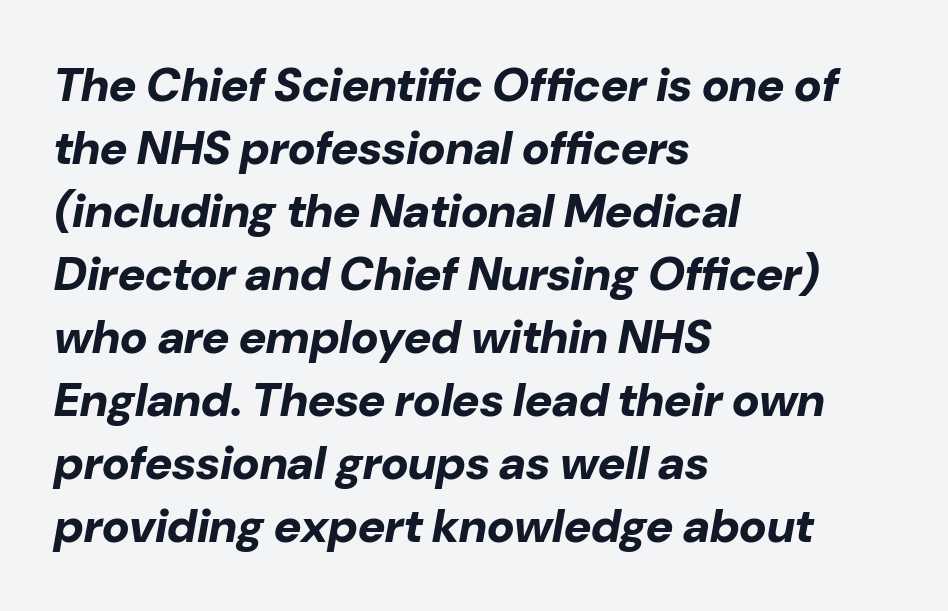
Q: Is the text bold? A: Yes.
Q: Is the text italic (slanted)? A: Yes, it leans right by about 10 degrees.
Q: Is the text underlined? A: No.
Q: How is the paragraph aligned? A: Left-aligned.
Q: Is the spacing between letters normal or unusually wide? A: Normal.
Q: Is the spacing between lines tight, normal or loose? A: Normal.
Q: Width (condensed, normal, or wide)? A: Normal.
Q: Stroke contrast? A: Low.
Q: x-height? A: Medium.
Q: Monospaced? A: No.
